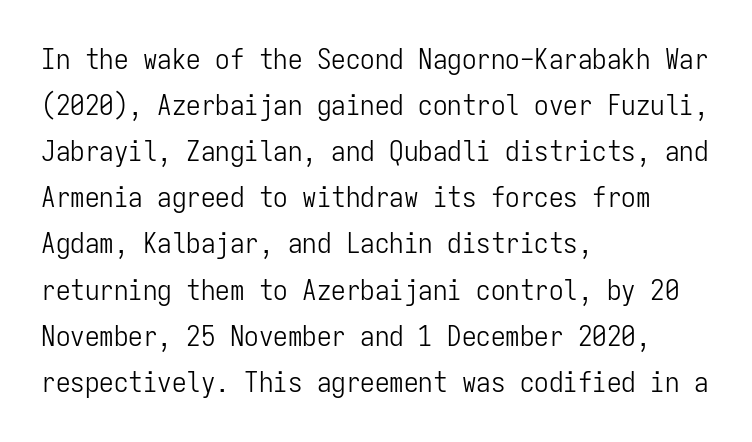
{"serif": "no", "italic": "no", "bold": "no", "weight": "light", "width": "condensed", "stroke_contrast": "low", "x_height": "medium", "monospaced": "yes", "underline": "no", "align": "left", "line_spacing": "normal", "line_spacing_ratio": 1.59, "letter_spacing": "normal", "letter_spacing_em": 0.0, "glyph_px": 29}
